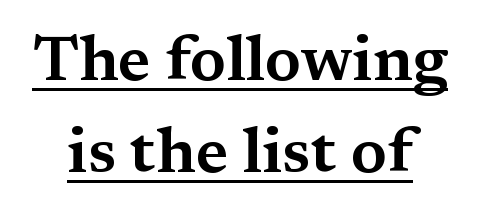
The image shows 64 px wide serif type, upright; set centered, normal line spacing (1.44x), normal letter spacing, underlined; medium stroke contrast and a medium x-height.
